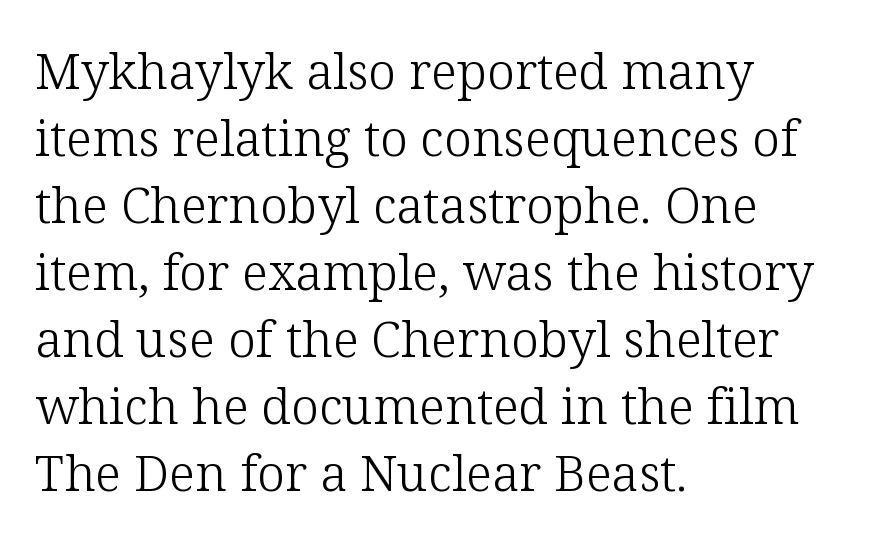
Q: Is the text bold? A: No.
Q: Is the text italic (slanted)? A: No, it is upright.
Q: Is the typeface a serif or a sans-serif typeface? A: Serif.
Q: Is the text underlined? A: No.
Q: How is the paragraph aligned? A: Left-aligned.
Q: Is the spacing between letters normal or unusually wide? A: Normal.
Q: Is the spacing between lines tight, normal or loose? A: Normal.
Q: Width (condensed, normal, or wide)? A: Normal.
Q: Stroke contrast? A: Low.
Q: x-height? A: Medium.
Q: Monospaced? A: No.
